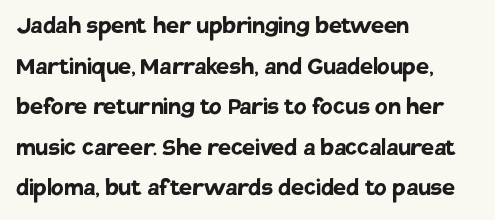
Q: Is the text bold? A: Yes.
Q: Is the text italic (slanted)? A: No, it is upright.
Q: Is the typeface a serif or a sans-serif typeface? A: Sans-serif.
Q: Is the text underlined? A: No.
Q: How is the paragraph aligned? A: Left-aligned.
Q: Is the spacing between letters normal or unusually wide? A: Normal.
Q: Is the spacing between lines tight, normal or loose? A: Normal.
Q: Width (condensed, normal, or wide)? A: Normal.
Q: Stroke contrast? A: Low.
Q: x-height? A: Large.
Q: Monospaced? A: No.
